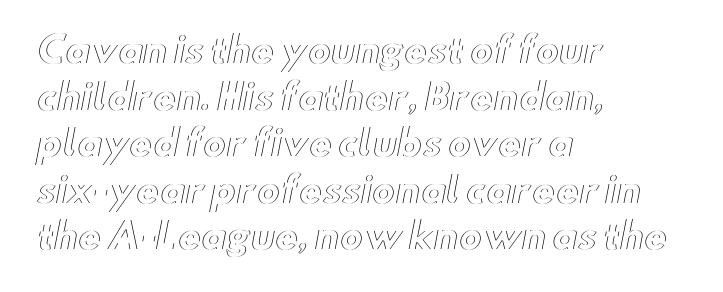
Q: Is the text italic (slanted)? A: Yes.
Q: Is the text underlined? A: No.
Q: How is the paragraph aligned? A: Left-aligned.
Q: Is the spacing between letters normal or unusually wide? A: Normal.
Q: Is the spacing between lines tight, normal or loose? A: Normal.
Q: Width (condensed, normal, or wide)? A: Wide.
Q: x-height? A: Small.
Q: Monospaced? A: No.
